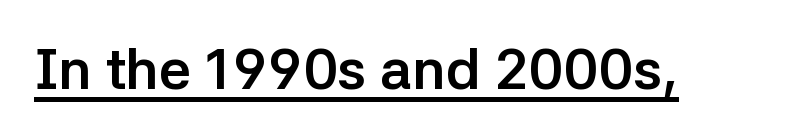
{"serif": "no", "italic": "no", "bold": "yes", "weight": "semibold", "width": "normal", "stroke_contrast": "low", "x_height": "medium", "monospaced": "no", "underline": "yes", "letter_spacing": "normal", "letter_spacing_em": 0.0, "glyph_px": 57}
